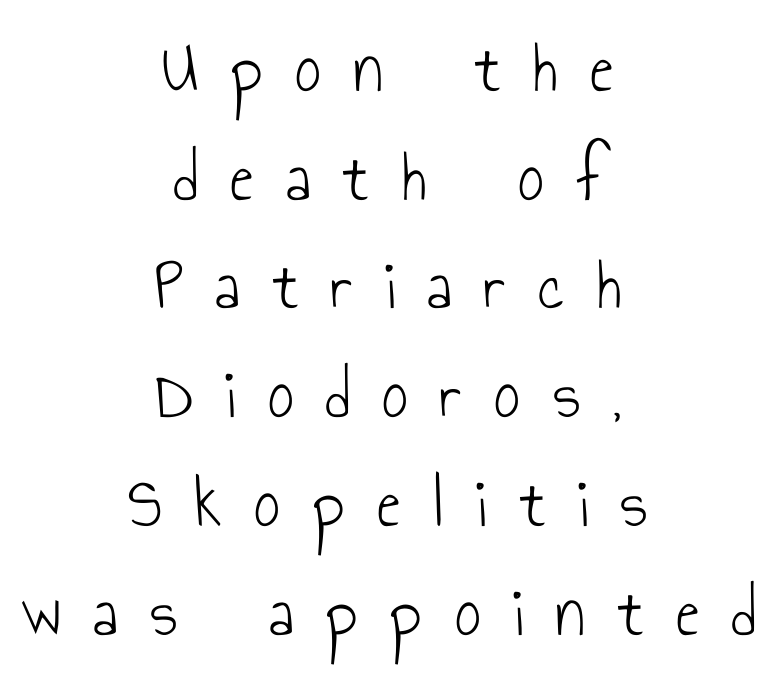
{"serif": "no", "italic": "no", "bold": "no", "weight": "light", "width": "condensed", "stroke_contrast": "low", "x_height": "small", "monospaced": "no", "underline": "no", "align": "center", "line_spacing": "normal", "line_spacing_ratio": 1.51, "letter_spacing": "wide", "letter_spacing_em": 0.45, "glyph_px": 72}
